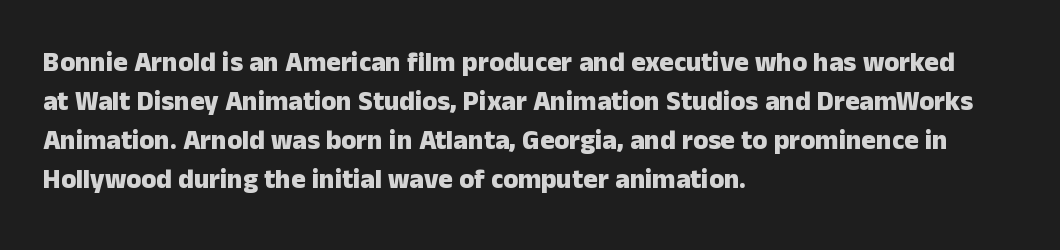
{"italic": "no", "bold": "yes", "underline": "no", "align": "left", "line_spacing": "normal", "line_spacing_ratio": 1.45, "letter_spacing": "normal", "letter_spacing_em": 0.0, "glyph_px": 27}
